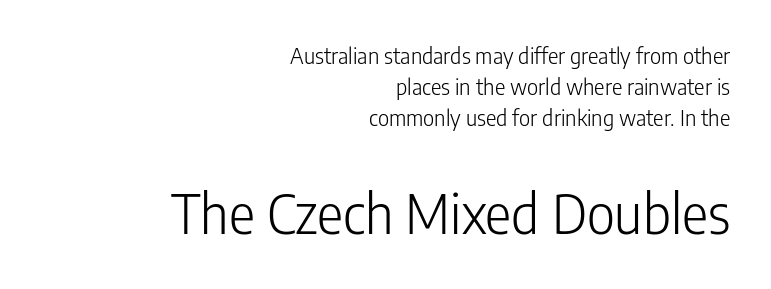
Q: Is the text bold? A: No.
Q: Is the text italic (slanted)? A: No, it is upright.
Q: Is the typeface a serif or a sans-serif typeface? A: Sans-serif.
Q: Is the text underlined? A: No.
Q: How is the paragraph aligned? A: Right-aligned.
Q: Is the spacing between letters normal or unusually wide? A: Normal.
Q: Is the spacing between lines tight, normal or loose? A: Normal.
Q: Which block of text is set in a larger size, the first (top) or the second (bottom)? A: The second (bottom) one.
Q: Width (condensed, normal, or wide)? A: Condensed.
Q: Stroke contrast? A: Low.
Q: x-height? A: Medium.
Q: Monospaced? A: No.
